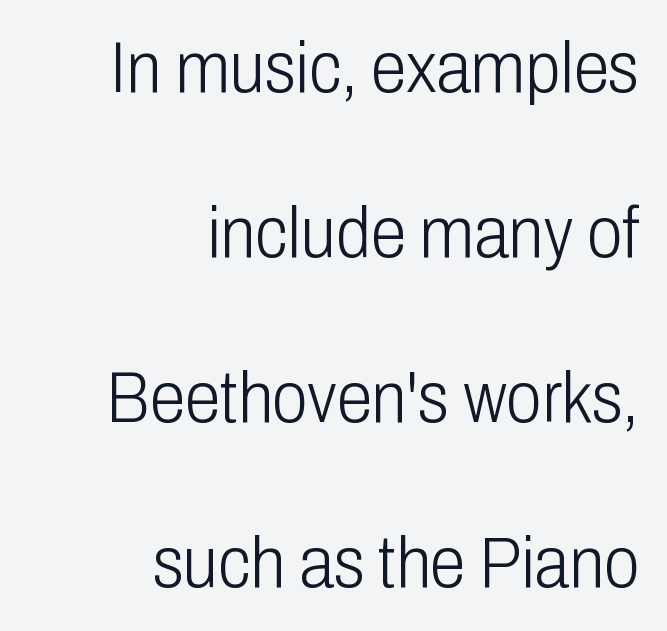
{"serif": "no", "italic": "no", "bold": "no", "weight": "light", "width": "condensed", "stroke_contrast": "low", "x_height": "medium", "monospaced": "no", "underline": "no", "align": "right", "line_spacing": "loose", "line_spacing_ratio": 2.29, "letter_spacing": "normal", "letter_spacing_em": 0.0, "glyph_px": 72}
